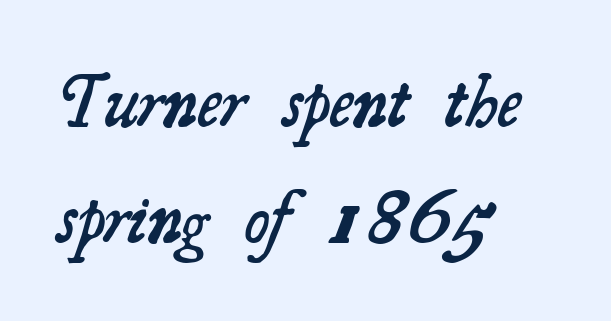
Q: Is the text bold? A: Semi-bold.
Q: Is the typeface a serif or a sans-serif typeface? A: Serif.
Q: Is the text underlined? A: No.
Q: How is the paragraph aligned? A: Left-aligned.
Q: Is the spacing between letters normal or unusually wide? A: Normal.
Q: Is the spacing between lines tight, normal or loose? A: Normal.
Q: Width (condensed, normal, or wide)? A: Normal.
Q: Stroke contrast? A: Medium.
Q: x-height? A: Small.
Q: Monospaced? A: No.
